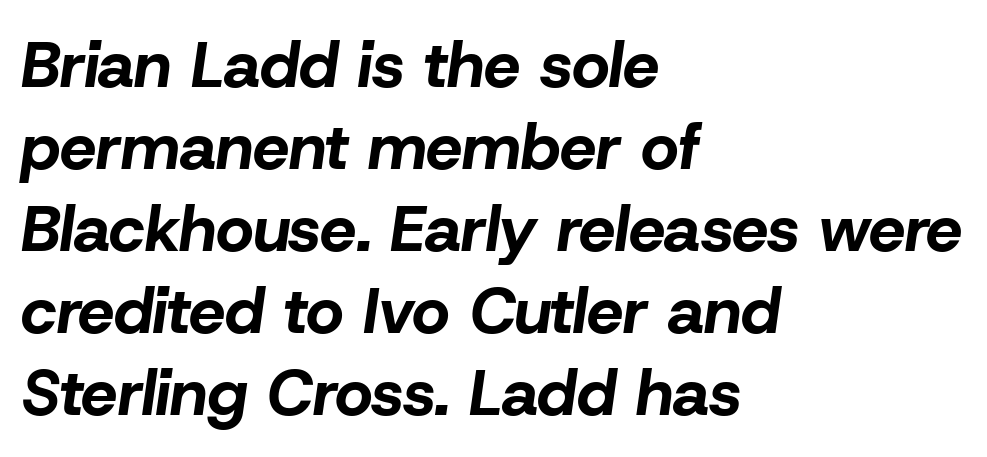
Q: Is the text bold? A: Yes.
Q: Is the text italic (slanted)? A: Yes, it leans right by about 8 degrees.
Q: Is the text underlined? A: No.
Q: How is the paragraph aligned? A: Left-aligned.
Q: Is the spacing between letters normal or unusually wide? A: Normal.
Q: Is the spacing between lines tight, normal or loose? A: Normal.
Q: Width (condensed, normal, or wide)? A: Normal.
Q: Stroke contrast? A: Low.
Q: x-height? A: Medium.
Q: Monospaced? A: No.
